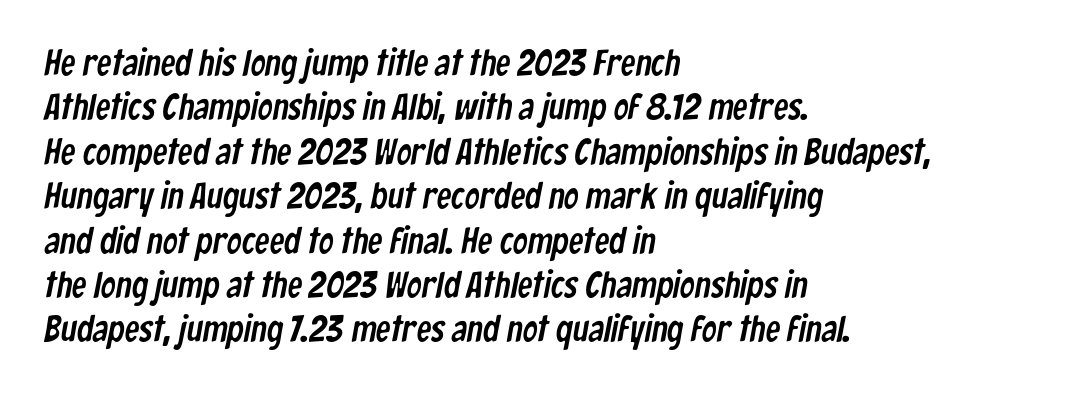
In terms of letterform style, serifs are entirely absent. Do the characters align in a grid? No, the font is proportional. Students, note that the glyphs here touch the page at normal intervals. Check the space under the baseline: it is left empty. These lines are set flush left with a ragged right edge.
